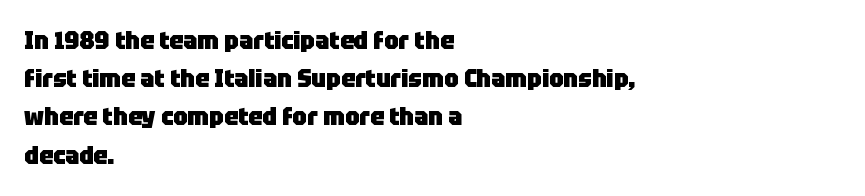
Q: Is the text bold? A: Yes.
Q: Is the text italic (slanted)? A: No, it is upright.
Q: Is the text underlined? A: No.
Q: How is the paragraph aligned? A: Left-aligned.
Q: Is the spacing between letters normal or unusually wide? A: Normal.
Q: Is the spacing between lines tight, normal or loose? A: Normal.
